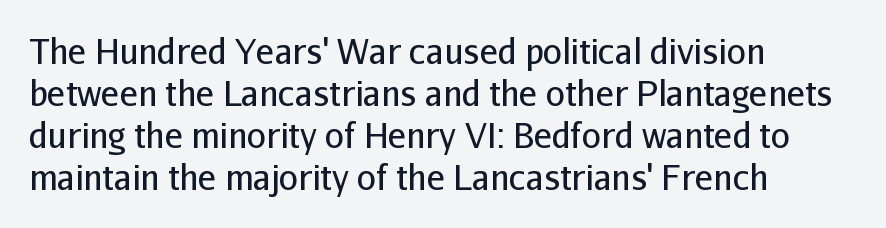
Q: Is the text bold? A: No.
Q: Is the text italic (slanted)? A: No, it is upright.
Q: Is the typeface a serif or a sans-serif typeface? A: Sans-serif.
Q: Is the text underlined? A: No.
Q: How is the paragraph aligned? A: Left-aligned.
Q: Is the spacing between letters normal or unusually wide? A: Normal.
Q: Width (condensed, normal, or wide)? A: Normal.
Q: Stroke contrast? A: Low.
Q: x-height? A: Medium.
Q: Monospaced? A: No.
